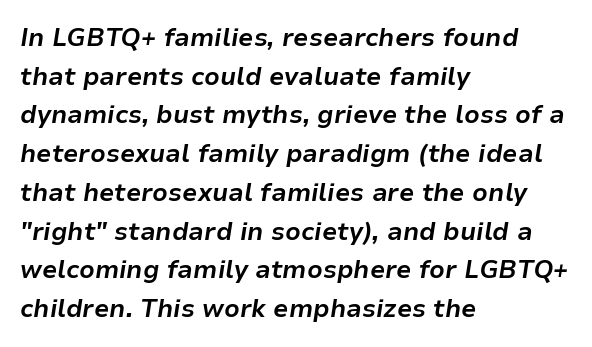
The image shows 25 px bold type, italic (leaning right); set left-aligned, normal line spacing (1.55x), normal letter spacing, not underlined.
